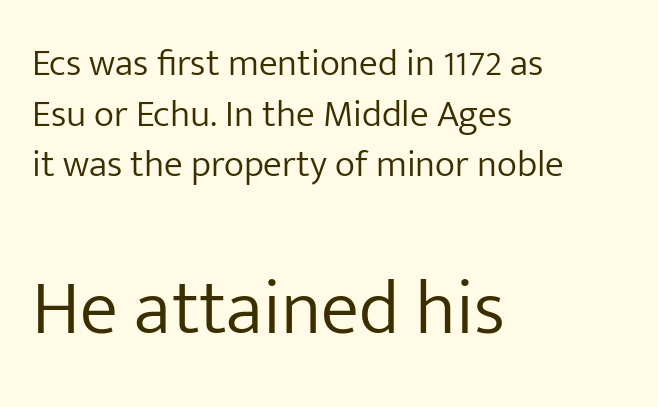
Unmarked baselines from the first word to the last. The rag falls on the right side of this text block. The passage shown is typeset with a sans-serif family. This rendering leaves character spacing at its baseline value. The rendering enlarges the type as you move from the upper chunk to the lower. These lines are rendered in a variable-pitch font.
